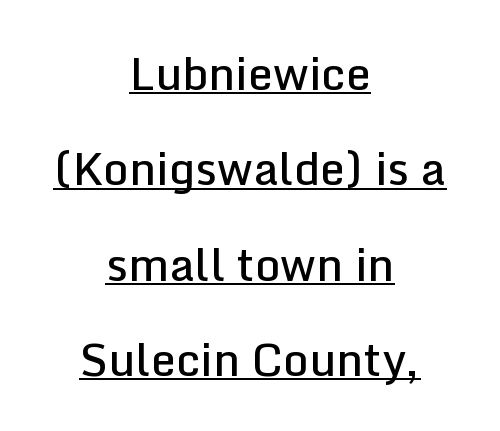
A typesetter would call this proportional, since set widths differ per character. A rule runs beneath these lines of type. This rendering leaves character spacing at its baseline value. The paragraph shown floats in the horizontal middle.
